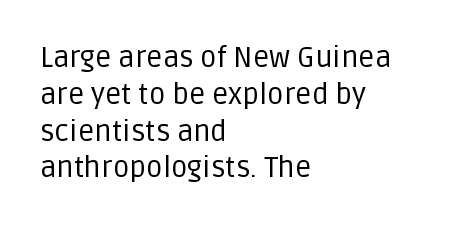
The gap between lines stays unmarked. Honestly, the letter spacing is just normal — you wouldn't notice it. Do the characters align in a grid? No, the font is proportional. The paragraph has a hard left edge and a soft right edge. Font category for this specimen: sans-serif.
